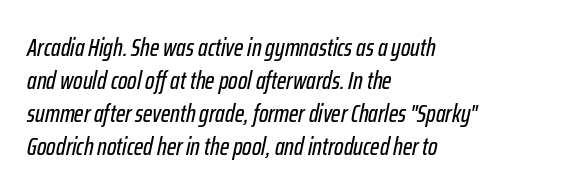
{"italic": "yes", "lean": "right", "slant_degrees": 12, "underline": "no", "align": "left", "line_spacing": "normal", "line_spacing_ratio": 1.32, "letter_spacing": "normal", "letter_spacing_em": 0.0, "glyph_px": 25}
